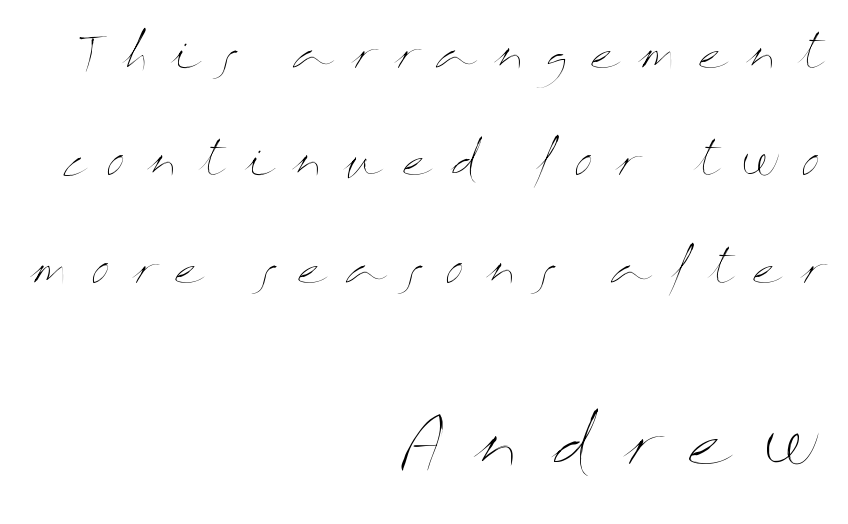
{"bold": "no", "weight": "thin", "width": "wide", "stroke_contrast": "medium", "x_height": "medium", "monospaced": "no", "underline": "no", "align": "right", "line_spacing": "loose", "line_spacing_ratio": 2.44, "letter_spacing": "wide", "letter_spacing_em": 0.46, "larger_block": "second", "size_ratio": 1.5, "glyph_px": 66}
